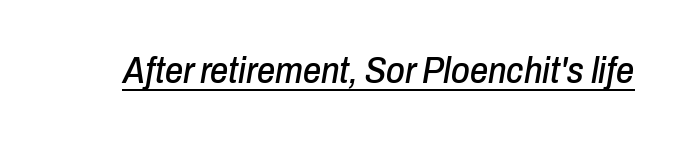
The image shows 36 px condensed type, italic (leaning right); set normal letter spacing, underlined; low stroke contrast and a medium x-height.
